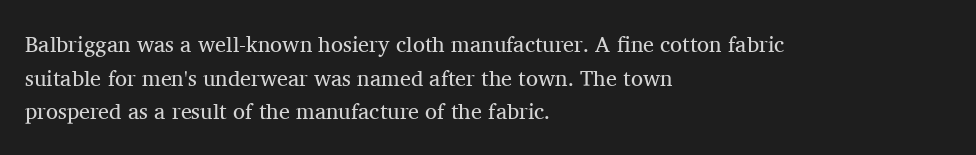
Unbolded letterforms with no extra heft. The letterforms sit shoulder to shoulder at normal distance. Line spacing here is normal. Glance below the letters and you will spot only blank space. Visually the block forms a straight wall on the left and a jagged coastline on the right.
